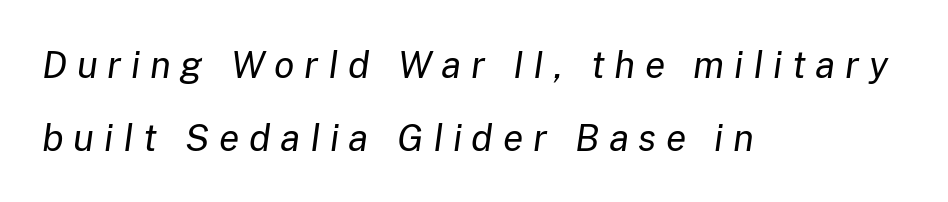
Stems and bowls with no extra thickness — not bold. Honestly, there is no underline to notice here at all. Posture: slanted. Compared with typical paragraphs, the rows here are farther apart.
